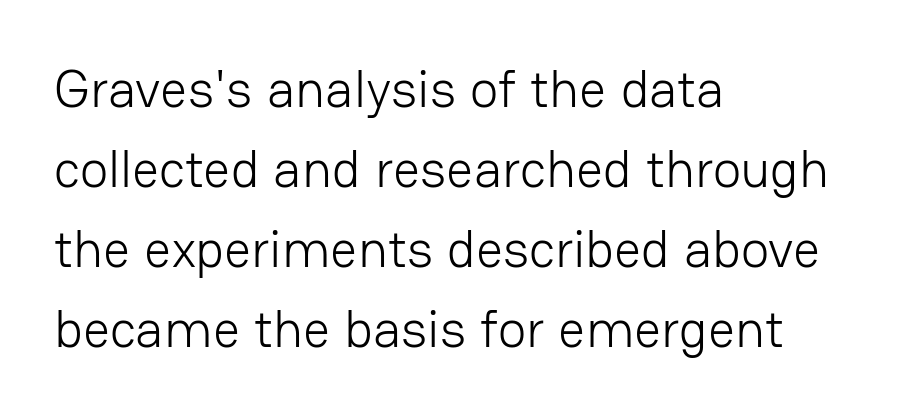
The image shows 53 px light sans-serif type, upright; set left-aligned, normal line spacing (1.51x), normal letter spacing, not underlined; low stroke contrast and a medium x-height.
